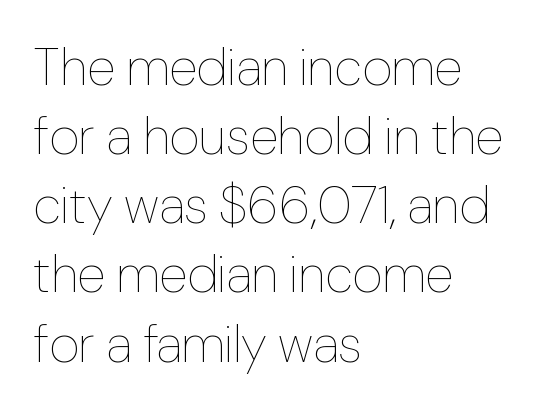
The image shows 52 px thin type, upright; set left-aligned, normal line spacing (1.33x), normal letter spacing, not underlined; low stroke contrast and a medium x-height.
